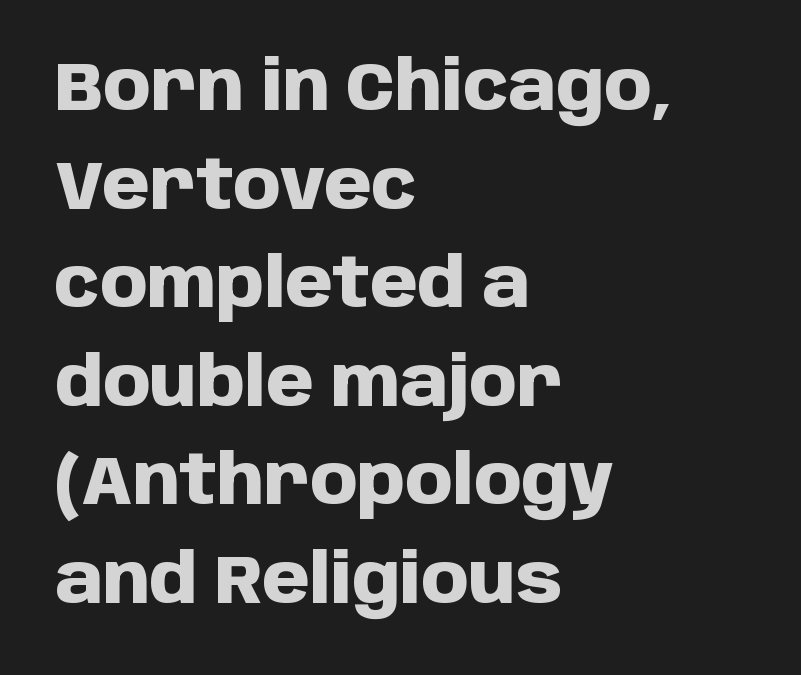
The image shows 68 px heavy sans-serif type, upright; set left-aligned, normal line spacing (1.45x), normal letter spacing, not underlined; low stroke contrast and a large x-height.
